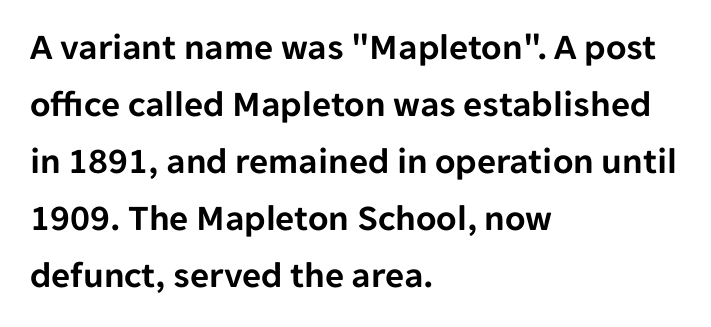
Are there feet on the stems? There aren't — it's a sans. The letters advance in unequal steps, a hallmark of proportional type. The horizontal fit of the characters is conventional and even. A normal amount of white space separates one row of letters from the next. Just letters on the line, the space beneath them empty.
